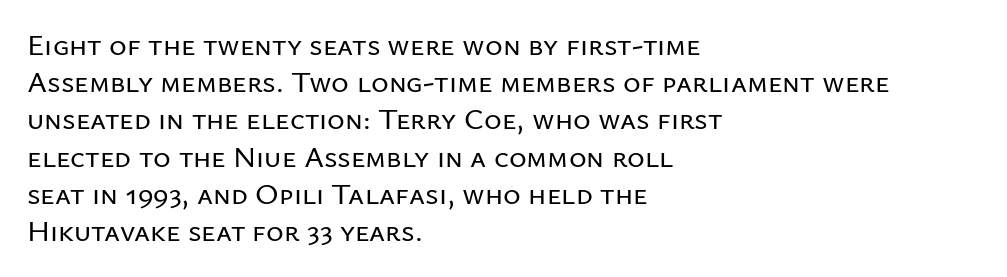
The image shows 30 px sans-serif type, upright; set left-aligned, line spacing 1.24x, normal letter spacing, not underlined; low stroke contrast and a medium x-height.
